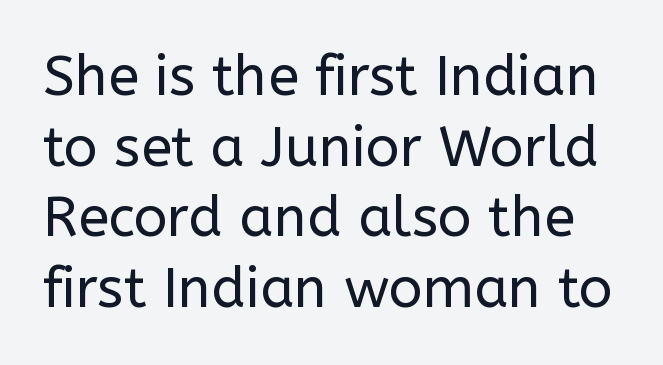
{"serif": "no", "italic": "no", "bold": "no", "weight": "regular", "width": "normal", "stroke_contrast": "low", "x_height": "medium", "monospaced": "no", "underline": "no", "line_spacing": "normal", "line_spacing_ratio": 1.26, "letter_spacing": "normal", "letter_spacing_em": 0.0, "glyph_px": 56}
